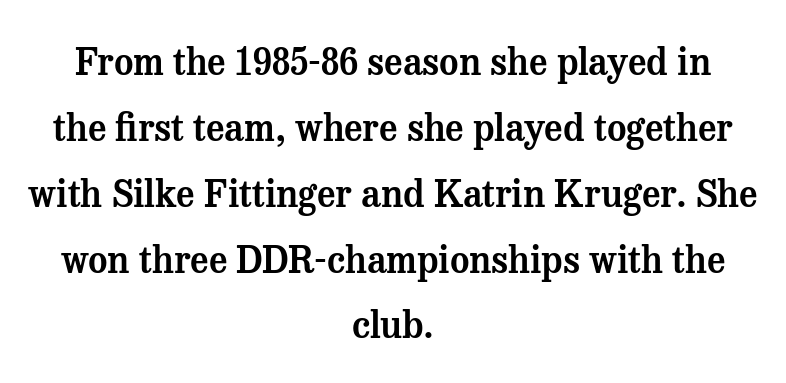
The image shows 37 px serif type, upright; set centered, line spacing 1.78x, normal letter spacing, not underlined; medium stroke contrast and a medium x-height.
